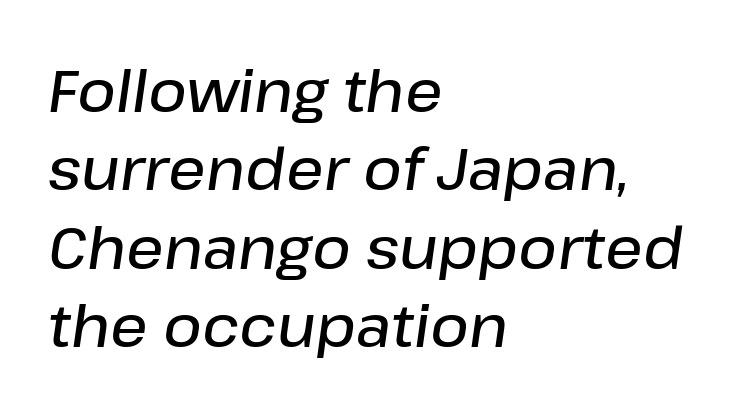
{"italic": "yes", "lean": "right", "slant_degrees": 8, "bold": "semi", "weight": "semibold", "width": "normal", "stroke_contrast": "low", "x_height": "medium", "monospaced": "no", "underline": "no", "align": "left", "line_spacing": "normal", "line_spacing_ratio": 1.33, "letter_spacing": "normal", "letter_spacing_em": 0.0, "glyph_px": 59}
